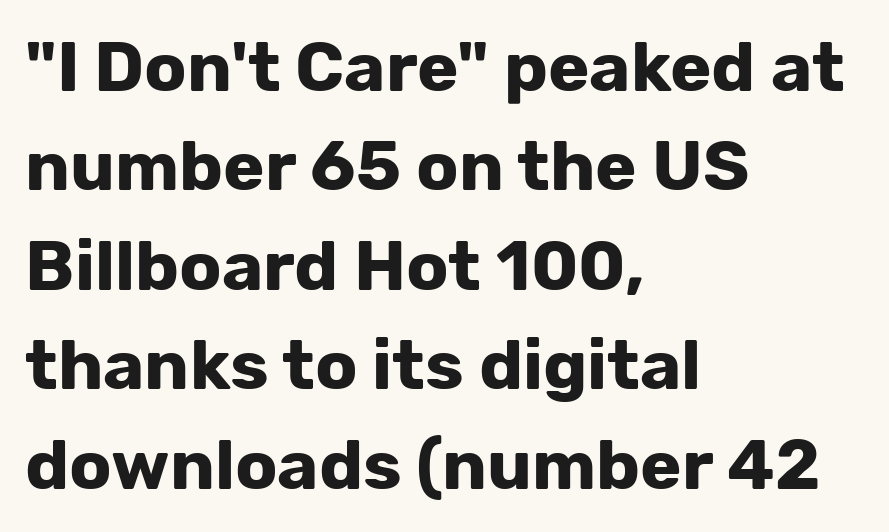
Tracking value appears to be zero — textbook default spacing. What weight is shown? A full bold with thick strokes. Only glyphs here, with clear space below each row. Unlike a traditional serif, this face leaves its strokes unadorned.
